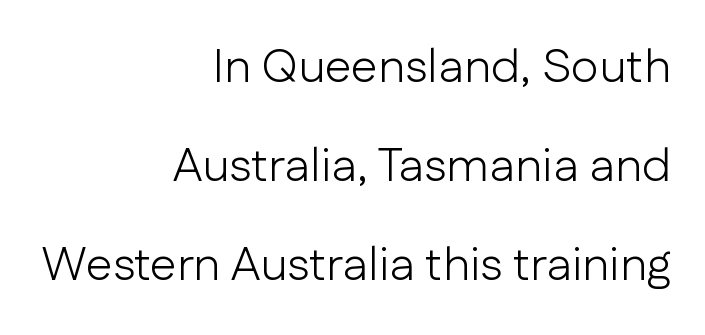
No italicization has been applied; the sample stays upright. These lines are set flush right with a ragged left edge. Ink coverage per letter is moderate at most. The face used here is rendered with its standard letterfit.
